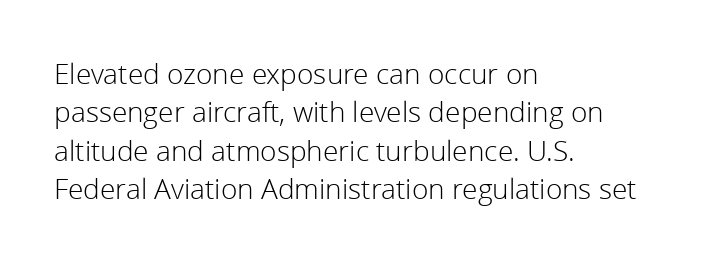
Casual observation: everything's shoved over to the left. Stroke mass is kept to a normal reading level or below. The letterforms sit shoulder to shoulder at normal distance. How would I describe the line gaps? Plain and ordinary. A roman cut, with each character standing at attention. Do the characters align in a grid? No, the font is proportional.
